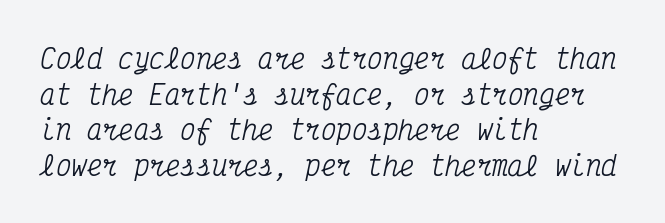
In terms of leading, this rendering sits right in the middle. One-word summary of the alignment: left. Words appear dense and cohesive because spacing is normal. Italic? Definitely — the glyphs are oblique.
